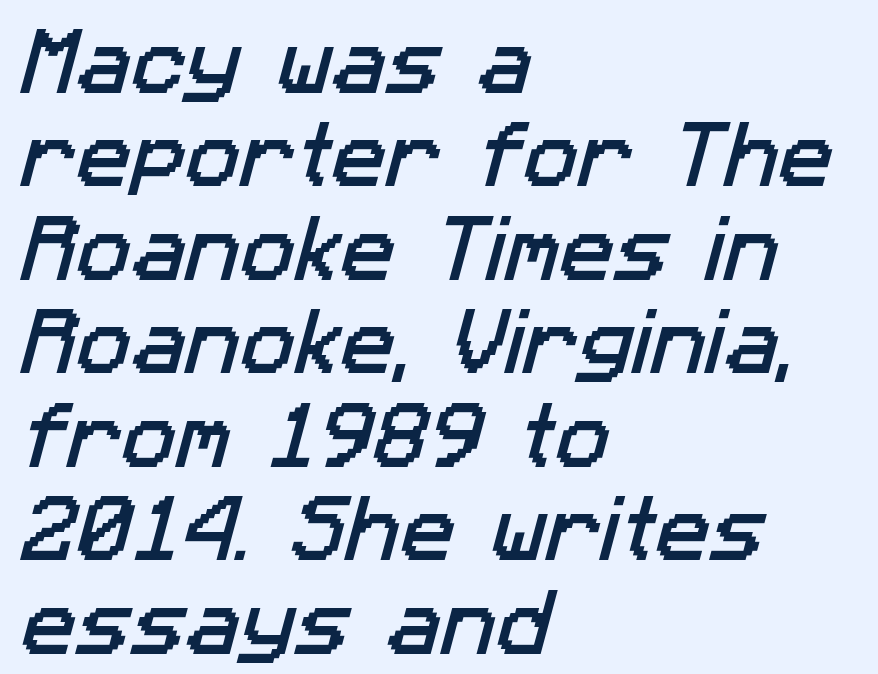
The image shows 73 px sans-serif type; set left-aligned, normal line spacing (1.28x), normal letter spacing, not underlined; low stroke contrast and a medium x-height.
